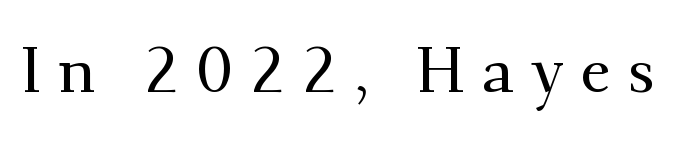
{"serif": "yes", "italic": "no", "width": "normal", "stroke_contrast": "medium", "x_height": "small", "monospaced": "no", "underline": "no", "letter_spacing": "wide", "letter_spacing_em": 0.26, "glyph_px": 63}
